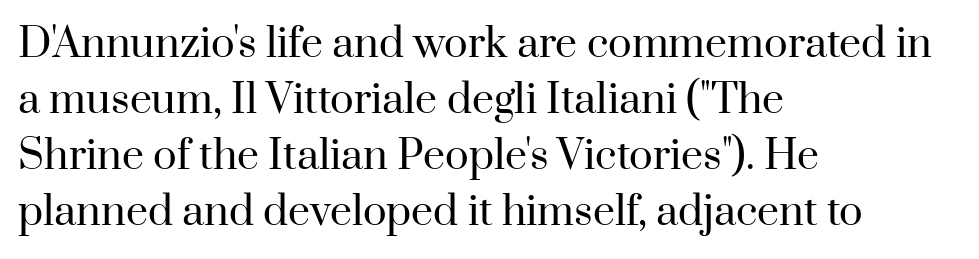
The image shows 39 px regular-weight serif type, upright; set left-aligned, normal line spacing (1.44x), normal letter spacing, not underlined; high stroke contrast and a small x-height.
